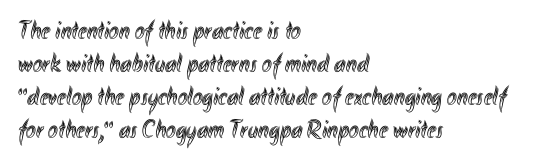
The foot of each line stays bare and open. Leading matches the norm, producing a regular column. The paragraph shown leans on its left margin. The gaps between neighbouring characters are ordinary and unremarkable.
